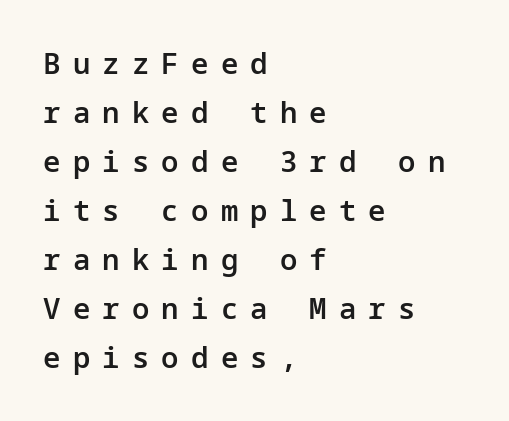
Q: Is the text bold? A: Semi-bold.
Q: Is the text italic (slanted)? A: No, it is upright.
Q: Is the typeface a serif or a sans-serif typeface? A: Sans-serif.
Q: Is the text underlined? A: No.
Q: How is the paragraph aligned? A: Left-aligned.
Q: Is the spacing between letters normal or unusually wide? A: Unusually wide.
Q: Is the spacing between lines tight, normal or loose? A: Normal.
Q: Width (condensed, normal, or wide)? A: Normal.
Q: Stroke contrast? A: Low.
Q: x-height? A: Medium.
